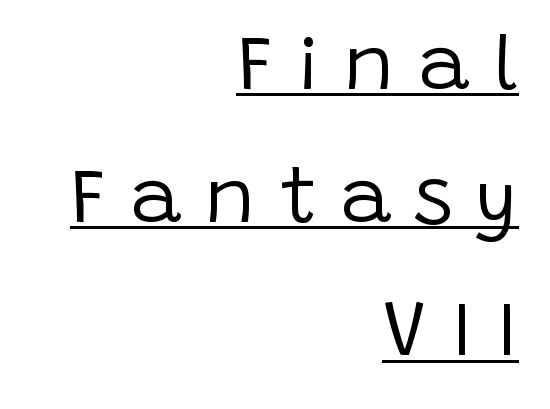
{"serif": "no", "italic": "no", "bold": "no", "weight": "regular", "width": "normal", "stroke_contrast": "low", "x_height": "large", "monospaced": "no", "underline": "yes", "align": "right", "line_spacing_ratio": 1.73, "letter_spacing": "wide", "letter_spacing_em": 0.31, "glyph_px": 77}
